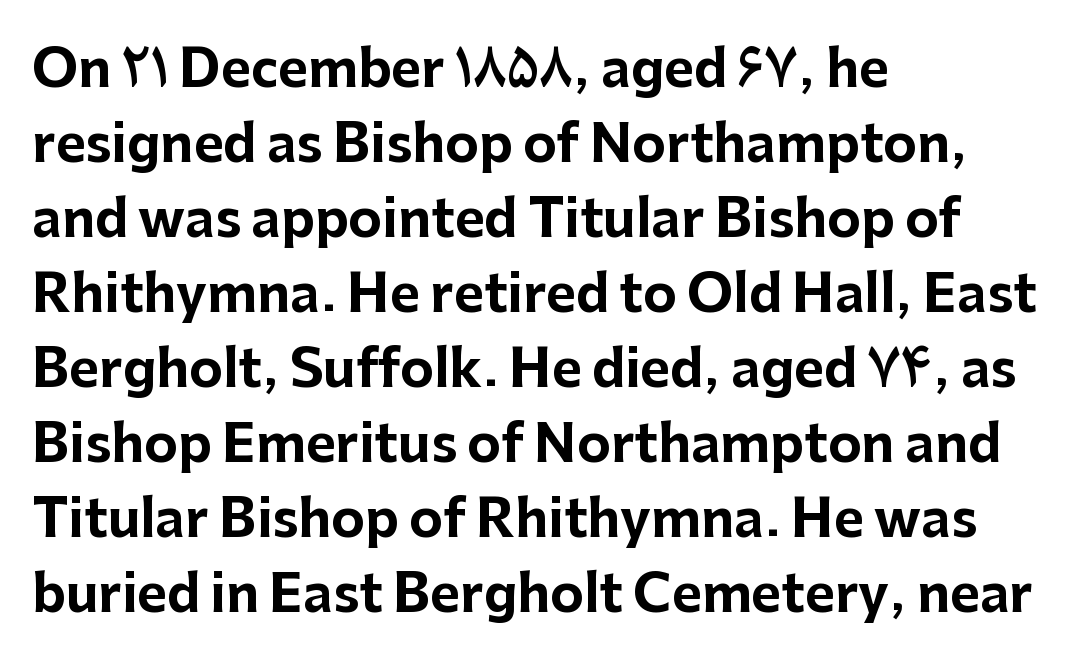
Q: Is the text bold? A: Yes.
Q: Is the text italic (slanted)? A: No, it is upright.
Q: Is the typeface a serif or a sans-serif typeface? A: Sans-serif.
Q: Is the text underlined? A: No.
Q: How is the paragraph aligned? A: Left-aligned.
Q: Is the spacing between letters normal or unusually wide? A: Normal.
Q: Is the spacing between lines tight, normal or loose? A: Normal.
Q: Width (condensed, normal, or wide)? A: Normal.
Q: Stroke contrast? A: Low.
Q: x-height? A: Medium.
Q: Monospaced? A: No.
